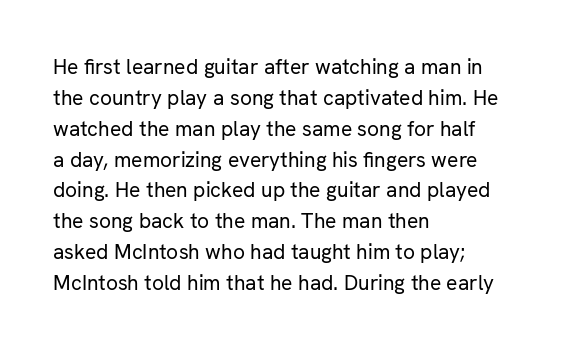
If you drew a line through each stem, it would be perfectly vertical. Leftover space on each line is placed entirely after the last word. The vertical gap from one line to the next is medium. The specimen omits any rule beneath the text block's lines.
